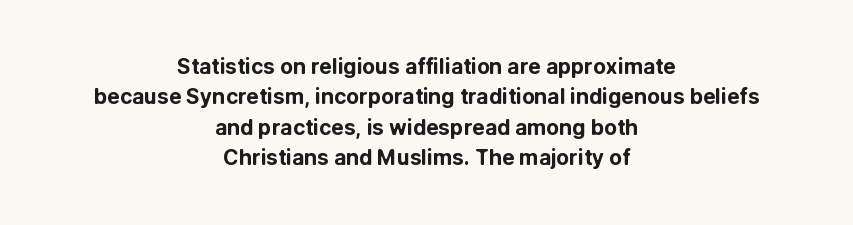
Q: Is the text bold? A: Yes.
Q: Is the text italic (slanted)? A: No, it is upright.
Q: Is the text underlined? A: No.
Q: How is the paragraph aligned? A: Centered.
Q: Is the spacing between letters normal or unusually wide? A: Normal.
Q: Is the spacing between lines tight, normal or loose? A: Normal.
